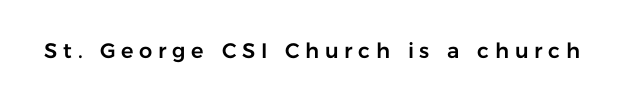
Q: Is the text italic (slanted)? A: No, it is upright.
Q: Is the text underlined? A: No.
Q: Is the spacing between letters normal or unusually wide? A: Unusually wide.
